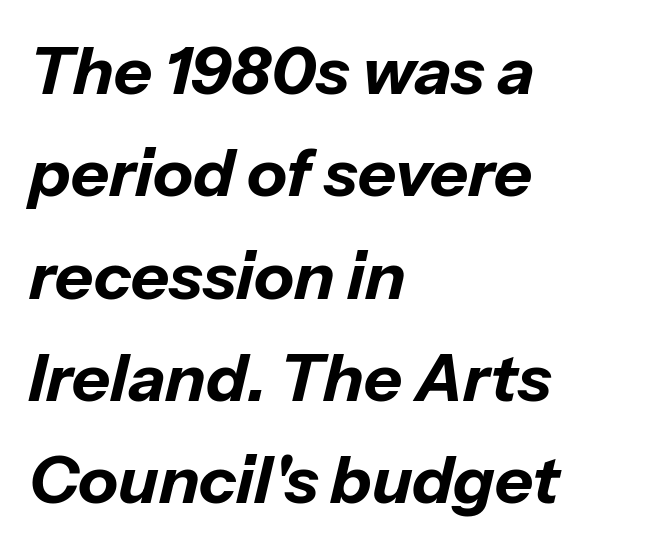
Q: Is the text bold? A: Yes.
Q: Is the text italic (slanted)? A: Yes, it leans right by about 13 degrees.
Q: Is the text underlined? A: No.
Q: How is the paragraph aligned? A: Left-aligned.
Q: Is the spacing between letters normal or unusually wide? A: Normal.
Q: Is the spacing between lines tight, normal or loose? A: Normal.
Q: Width (condensed, normal, or wide)? A: Normal.
Q: Stroke contrast? A: Low.
Q: x-height? A: Medium.
Q: Monospaced? A: No.
